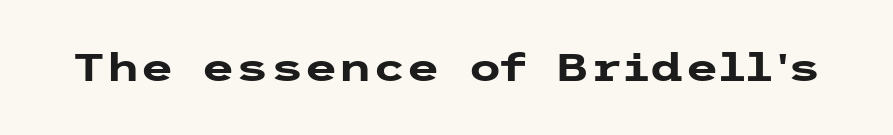
The image shows 39 px heavy, wide sans-serif type, upright; set normal letter spacing, not underlined; low stroke contrast and a medium x-height.
